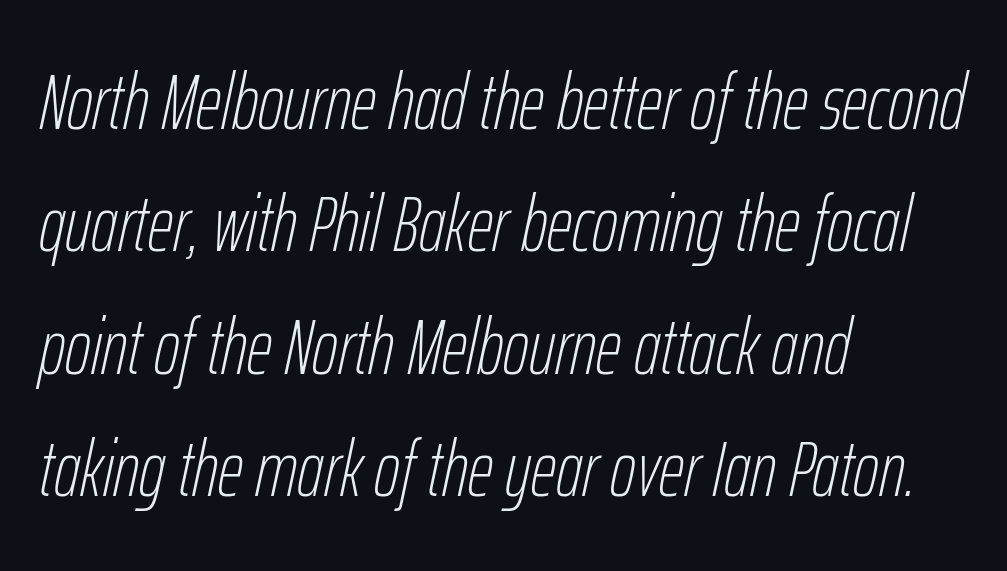
Q: Is the text bold? A: No.
Q: Is the text italic (slanted)? A: Yes, it leans right by about 12 degrees.
Q: Is the text underlined? A: No.
Q: How is the paragraph aligned? A: Left-aligned.
Q: Is the spacing between letters normal or unusually wide? A: Normal.
Q: Is the spacing between lines tight, normal or loose? A: Normal.
Q: Width (condensed, normal, or wide)? A: Condensed.
Q: Stroke contrast? A: Low.
Q: x-height? A: Medium.
Q: Monospaced? A: No.
